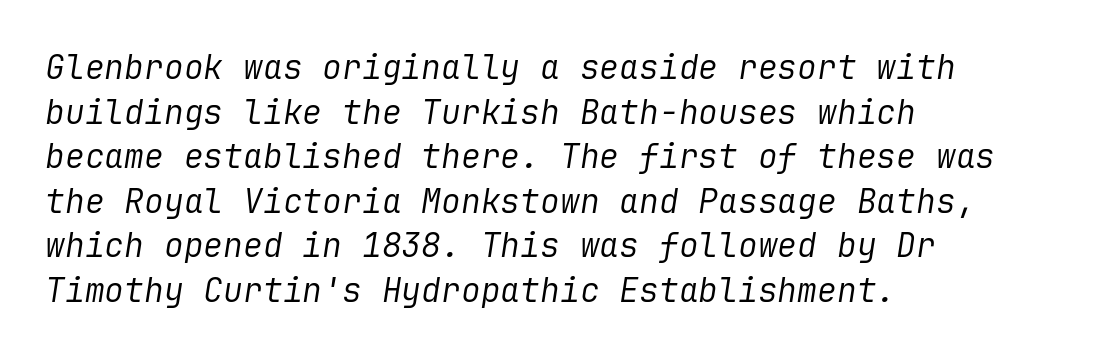
Q: Is the text bold? A: No.
Q: Is the text italic (slanted)? A: Yes, it leans right by about 9 degrees.
Q: Is the text underlined? A: No.
Q: How is the paragraph aligned? A: Left-aligned.
Q: Is the spacing between letters normal or unusually wide? A: Normal.
Q: Is the spacing between lines tight, normal or loose? A: Normal.
Q: Width (condensed, normal, or wide)? A: Normal.
Q: Stroke contrast? A: Low.
Q: x-height? A: Medium.
